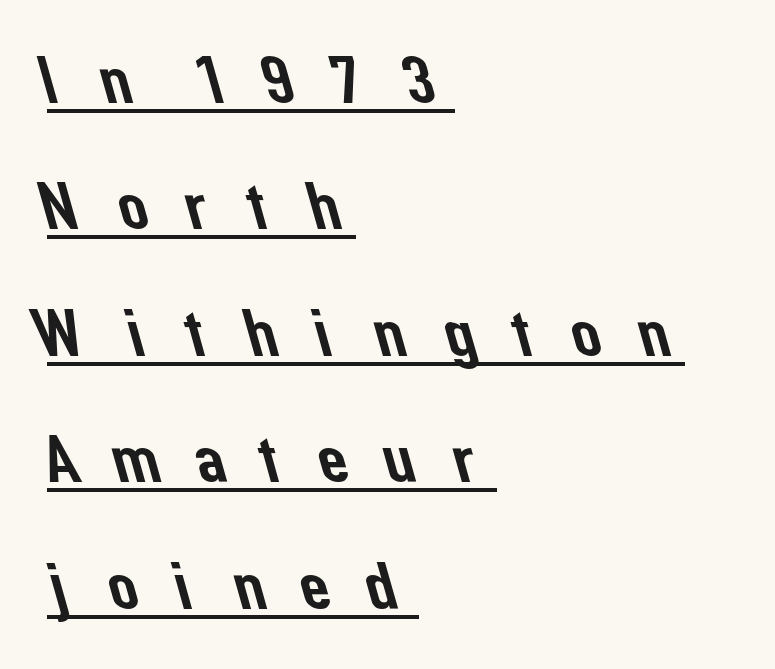
Q: Is the typeface a serif or a sans-serif typeface? A: Sans-serif.
Q: Is the text underlined? A: Yes.
Q: How is the paragraph aligned? A: Left-aligned.
Q: Is the spacing between letters normal or unusually wide? A: Unusually wide.
Q: Width (condensed, normal, or wide)? A: Normal.
Q: Stroke contrast? A: Low.
Q: x-height? A: Medium.
Q: Monospaced? A: No.
